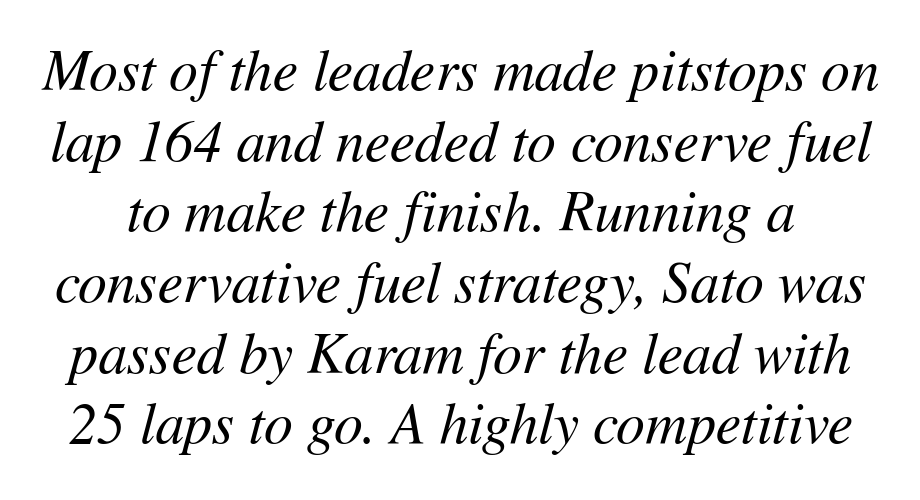
Q: Is the text bold? A: No.
Q: Is the text italic (slanted)? A: Yes, it leans right by about 11 degrees.
Q: Is the text underlined? A: No.
Q: Is the spacing between letters normal or unusually wide? A: Normal.
Q: Width (condensed, normal, or wide)? A: Normal.
Q: Stroke contrast? A: Medium.
Q: x-height? A: Medium.
Q: Monospaced? A: No.
